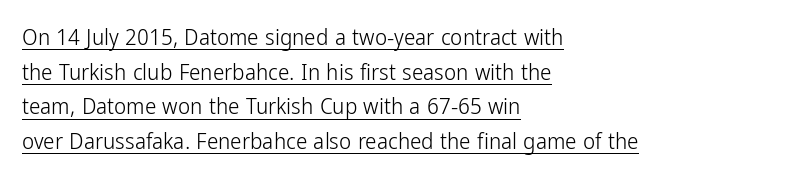
{"italic": "no", "bold": "no", "underline": "yes", "align": "left", "line_spacing": "normal", "line_spacing_ratio": 1.51, "letter_spacing": "normal", "letter_spacing_em": 0.0, "glyph_px": 23}
